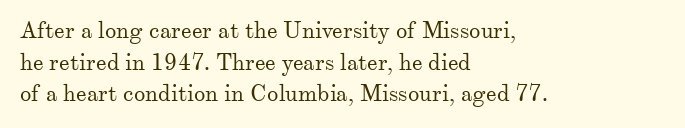
A roman cut, with each character standing at attention. Line spacing here is normal. The text block is weighted toward the left margin, trailing off unevenly rightward. Lines of text with bare space underneath. Nothing unusual about the tracking: characters are spaced as the font intends. A quiet, ordinary-to-light weight characterises the typeface.
